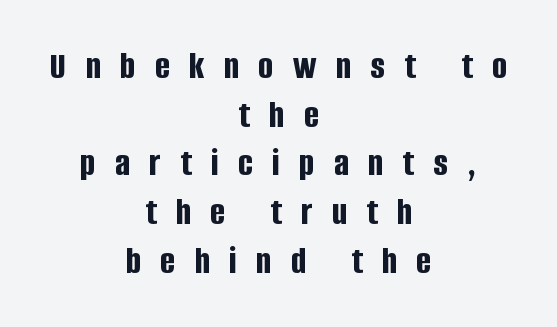
The leading is moderate, giving the passage an even texture. Weight check: bold — yes, fully. Every stem runs plumb, perpendicular to the baseline. These lines are rendered in a variable-pitch font. Lines of text with bare space underneath.
